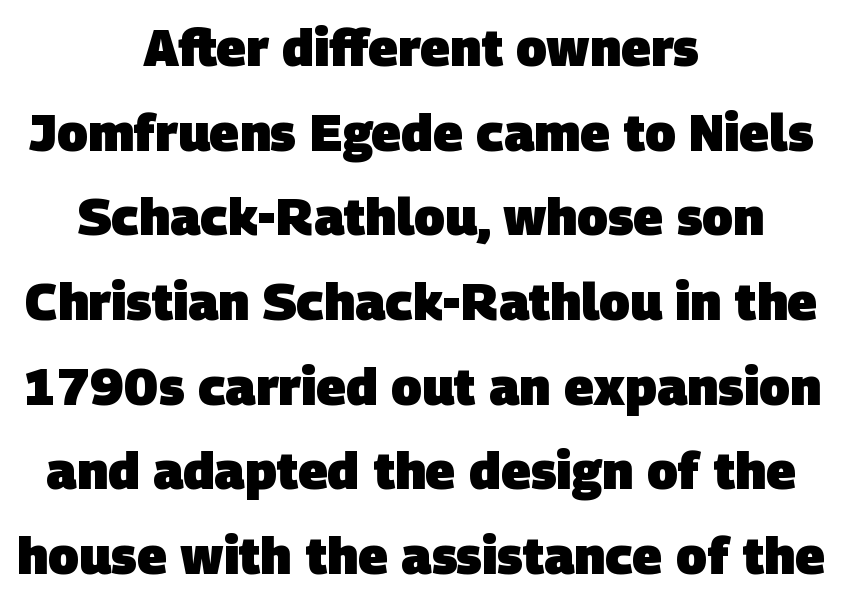
The text block is weighted toward neither margin, spreading evenly from the middle. This block has exactly the height ordinary leading produces. These lines carry a lot of weight — the face is fully bold. The passage shown is typed in a proportional face where columns would drift.
